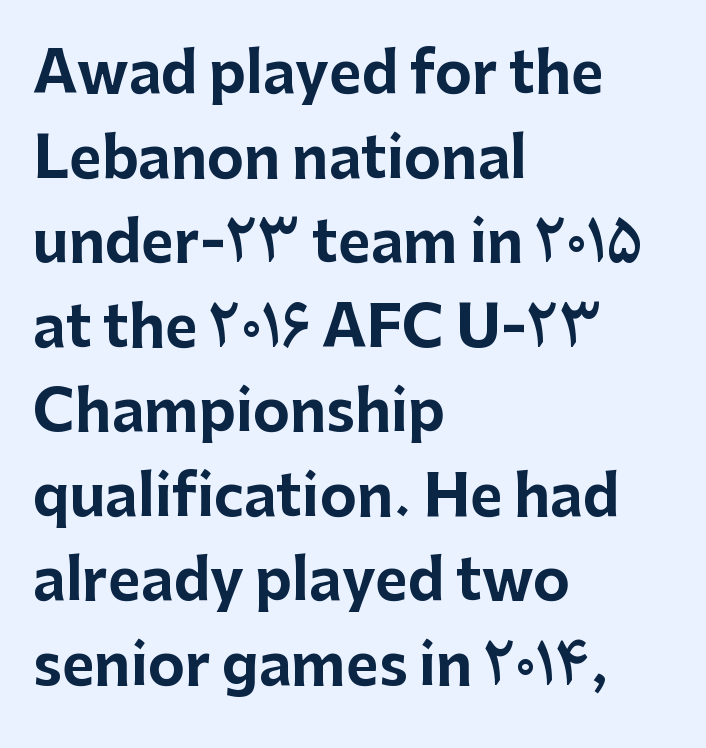
Q: Is the text bold? A: Yes.
Q: Is the text italic (slanted)? A: No, it is upright.
Q: Is the typeface a serif or a sans-serif typeface? A: Sans-serif.
Q: Is the text underlined? A: No.
Q: How is the paragraph aligned? A: Left-aligned.
Q: Is the spacing between letters normal or unusually wide? A: Normal.
Q: Is the spacing between lines tight, normal or loose? A: Normal.
Q: Width (condensed, normal, or wide)? A: Normal.
Q: Stroke contrast? A: Low.
Q: x-height? A: Medium.
Q: Monospaced? A: No.
